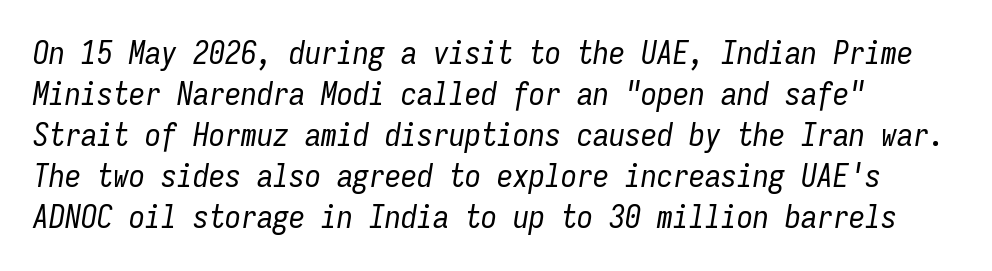
The image shows 32 px regular-weight, condensed type, italic (leaning right), monospaced; set left-aligned, normal line spacing (1.28x), normal letter spacing, not underlined; low stroke contrast and a medium x-height.
